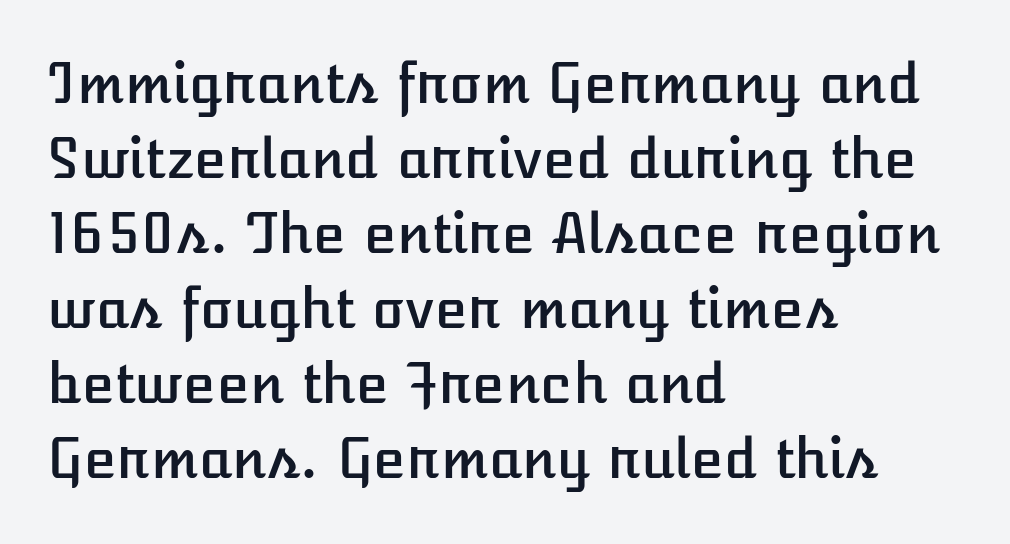
{"italic": "no", "width": "normal", "stroke_contrast": "low", "x_height": "medium", "monospaced": "no", "underline": "no", "align": "left", "line_spacing": "normal", "line_spacing_ratio": 1.39, "letter_spacing": "normal", "letter_spacing_em": 0.0, "glyph_px": 54}
